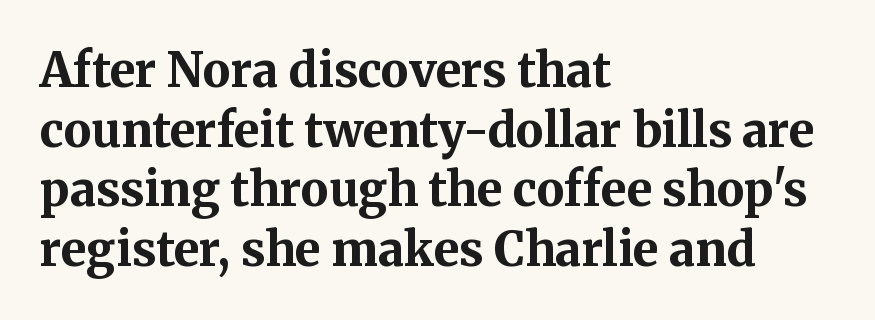
The image shows 47 px bold serif type, upright; set left-aligned, normal line spacing (1.27x), normal letter spacing, not underlined; medium stroke contrast and a medium x-height.
